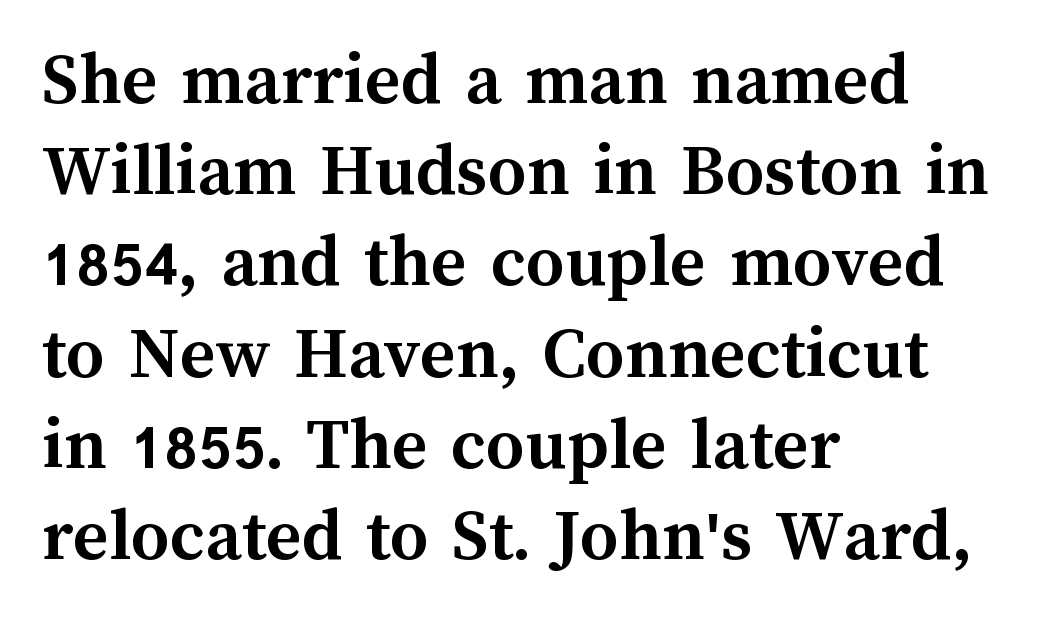
Q: Is the text bold? A: Yes.
Q: Is the text italic (slanted)? A: No, it is upright.
Q: Is the text underlined? A: No.
Q: How is the paragraph aligned? A: Left-aligned.
Q: Is the spacing between letters normal or unusually wide? A: Normal.
Q: Width (condensed, normal, or wide)? A: Normal.
Q: Stroke contrast? A: Medium.
Q: x-height? A: Medium.
Q: Monospaced? A: No.
